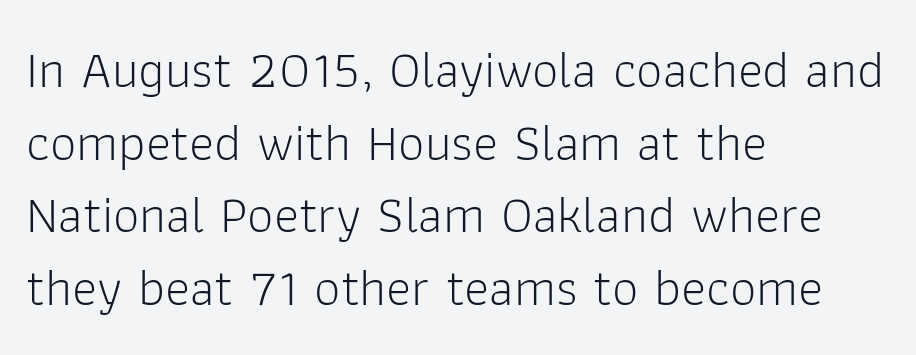
The letters carry no serifs — their stems end cleanly without finishing strokes. This is roman type, the default non-slanted kind. Beneath every word, the page is bare. These lines are rendered in a variable-pitch font. Unbolded letterforms with no extra heft. The gaps between neighbouring characters are ordinary and unremarkable.
